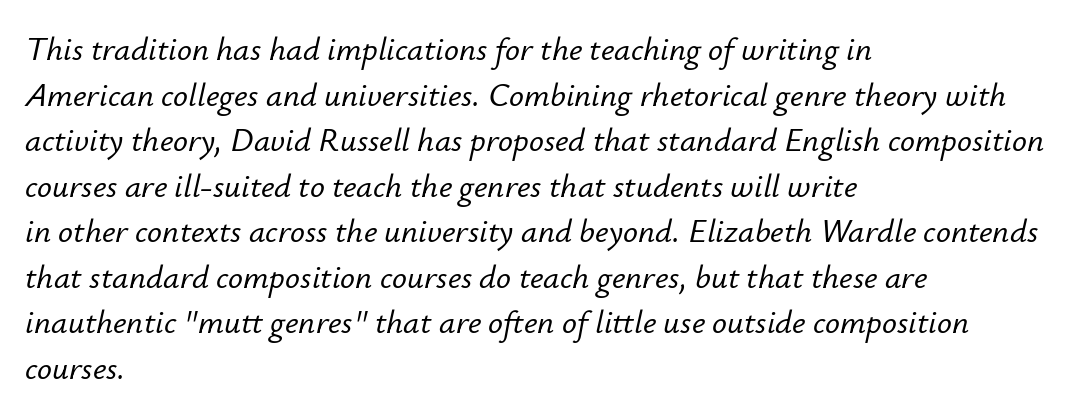
The strip under each line holds only bare page. The face used here is proportionally spaced, like ordinary book or web type. These lines keep a tight, regular rhythm from letter to letter. Visually the block forms a straight wall on the left and a jagged coastline on the right. This sample uses an oblique cut, with every glyph tilted off the vertical.
